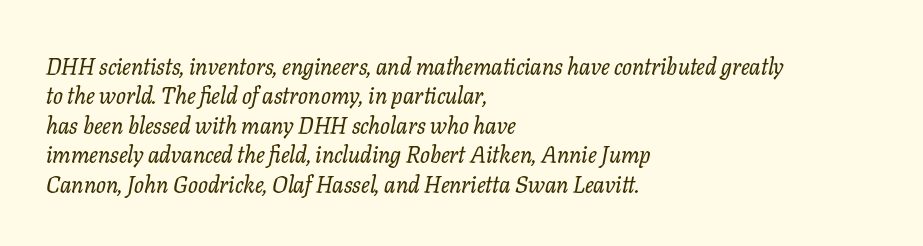
The image shows 23 px text type, italic (leaning right); set left-aligned, normal line spacing (1.28x), normal letter spacing, not underlined.
